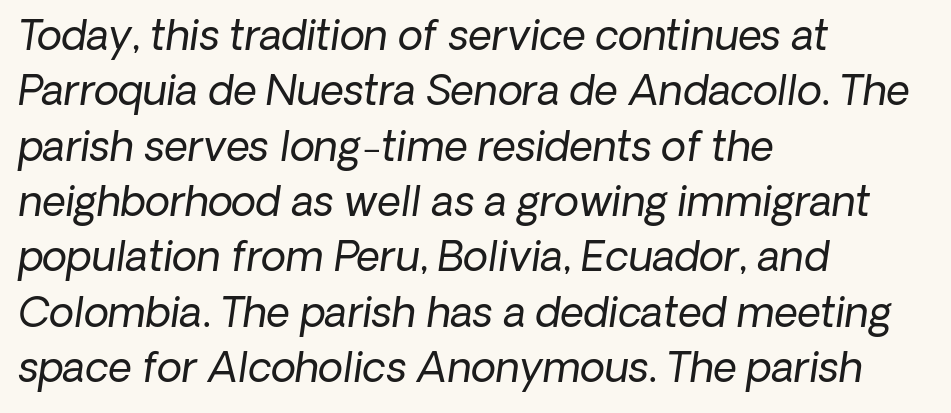
The image shows 41 px regular-weight type, italic (leaning right); set left-aligned, normal line spacing (1.35x), normal letter spacing, not underlined; low stroke contrast and a medium x-height.
